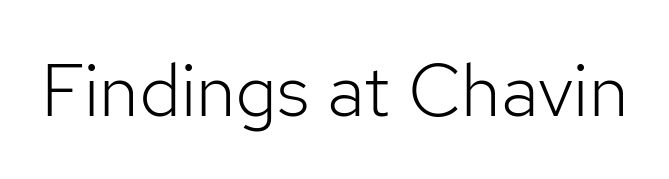
{"serif": "no", "italic": "no", "bold": "no", "weight": "light", "width": "normal", "stroke_contrast": "low", "x_height": "medium", "monospaced": "no", "underline": "no", "letter_spacing": "normal", "letter_spacing_em": 0.0, "glyph_px": 74}
